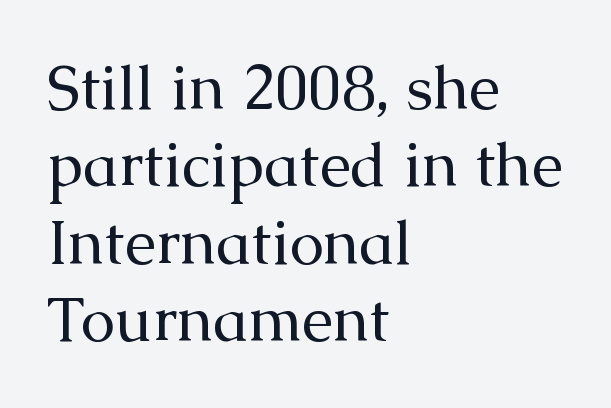
The image shows 62 px regular-weight serif type, upright; set left-aligned, normal line spacing (1.25x), normal letter spacing, not underlined; medium stroke contrast and a medium x-height.
